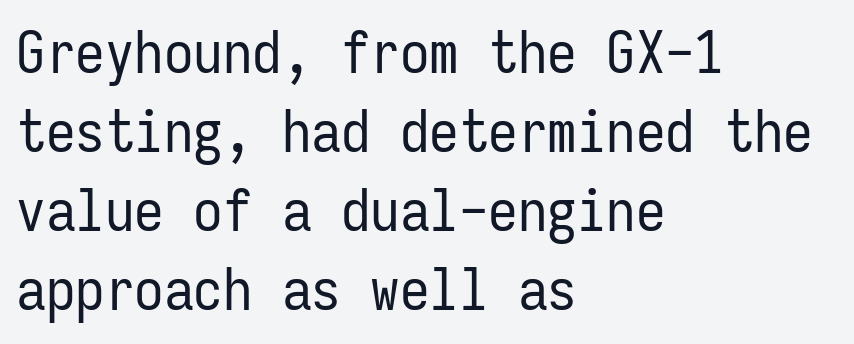
The image shows 59 px regular-weight, condensed sans-serif type, upright, monospaced; set left-aligned, normal line spacing (1.34x), normal letter spacing, not underlined; low stroke contrast and a medium x-height.
